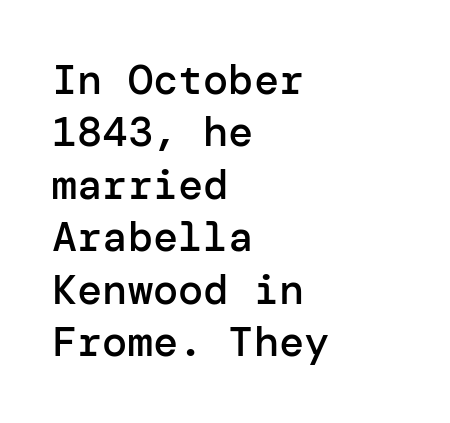
All the whitespace from short lines collects on the right. This block has exactly the height ordinary leading produces. The gap between lines stays unmarked. Inter-character spacing is left at the font's built-in metrics. The type family on display is of the sans-serif kind. You can tell it's not italic because the verticals are truly vertical.
